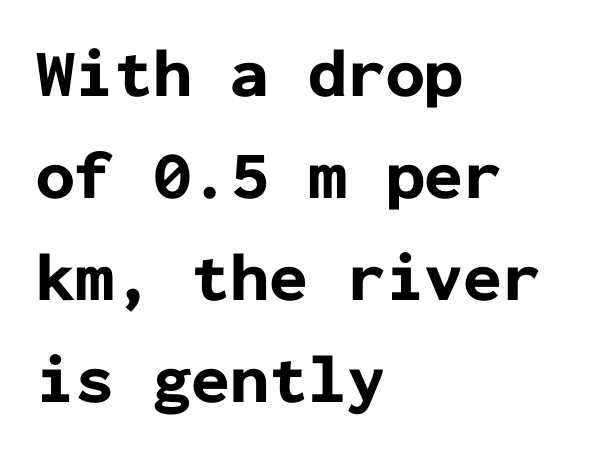
Q: Is the text bold? A: Yes.
Q: Is the text italic (slanted)? A: No, it is upright.
Q: Is the typeface a serif or a sans-serif typeface? A: Sans-serif.
Q: Is the text underlined? A: No.
Q: How is the paragraph aligned? A: Left-aligned.
Q: Is the spacing between letters normal or unusually wide? A: Normal.
Q: Is the spacing between lines tight, normal or loose? A: Normal.
Q: Width (condensed, normal, or wide)? A: Normal.
Q: Stroke contrast? A: Low.
Q: x-height? A: Medium.
Q: Monospaced? A: Yes.
